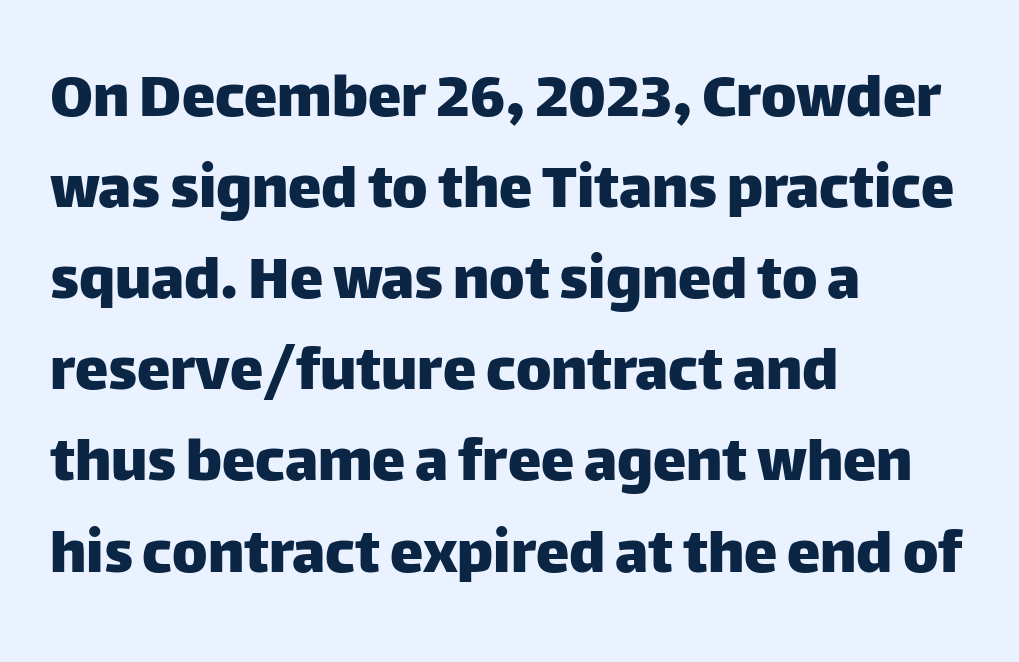
{"serif": "no", "italic": "no", "width": "normal", "stroke_contrast": "low", "x_height": "large", "monospaced": "no", "underline": "no", "align": "left", "line_spacing": "normal", "line_spacing_ratio": 1.36, "letter_spacing": "normal", "letter_spacing_em": 0.0, "glyph_px": 67}
